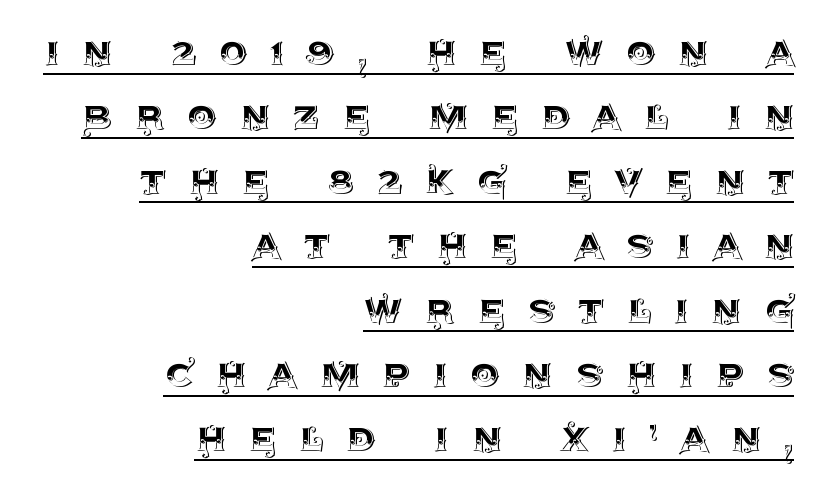
The rendering uses natural spacing where letterforms have individual widths. This sample keeps an unexceptional amount of space between lines. This is underlined copy, the kind a proofreader might mark for attention. Here the glyphs are tracked loosely, breaking word shapes into spaced letters. Reading down the block, your eye finds every line finishing at a fixed right position. Characters remain perfectly vertical along every line.
